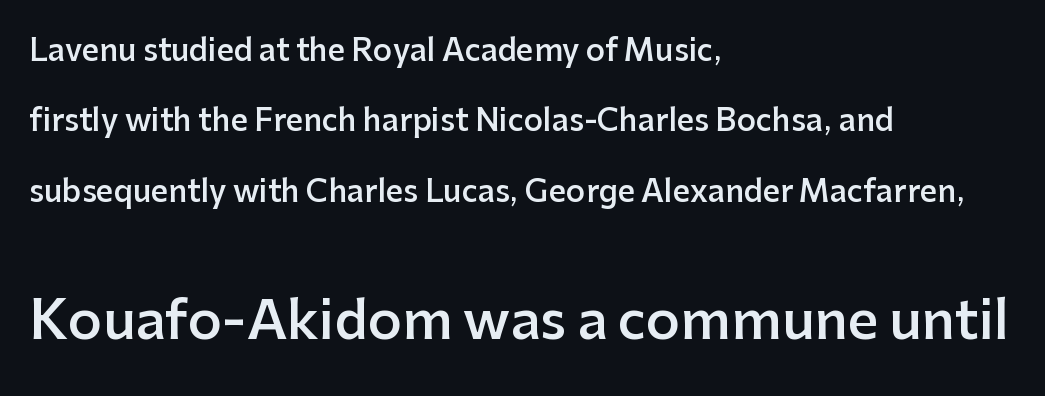
Q: Is the text bold? A: Semi-bold.
Q: Is the text italic (slanted)? A: No, it is upright.
Q: Is the typeface a serif or a sans-serif typeface? A: Sans-serif.
Q: Is the text underlined? A: No.
Q: How is the paragraph aligned? A: Left-aligned.
Q: Is the spacing between letters normal or unusually wide? A: Normal.
Q: Is the spacing between lines tight, normal or loose? A: Loose.
Q: Which block of text is set in a larger size, the first (top) or the second (bottom)? A: The second (bottom) one.
Q: Width (condensed, normal, or wide)? A: Normal.
Q: Stroke contrast? A: Low.
Q: x-height? A: Medium.
Q: Monospaced? A: No.
